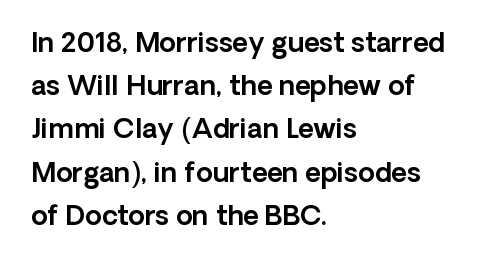
The image shows 27 px text type, upright; set left-aligned, normal line spacing (1.6x), normal letter spacing, not underlined.
